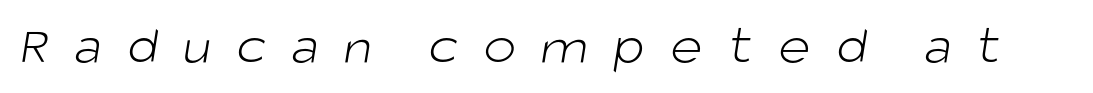
The font is comparable to plain body text, perhaps lighter. Stroke terminals: plain, sans-serif. Bare-footed words on every line. A typesetter would call this heavily tracked-out type.
